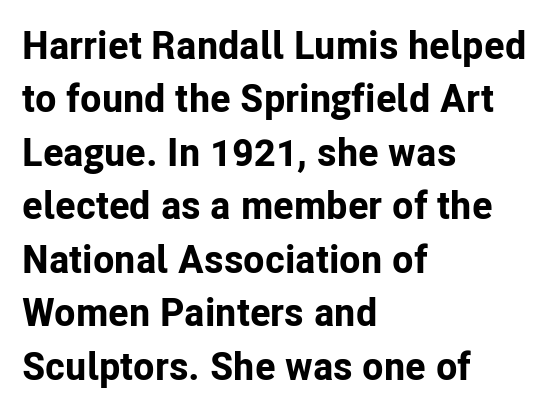
The image shows 39 px bold sans-serif type, upright; set left-aligned, normal line spacing (1.37x), normal letter spacing, not underlined; low stroke contrast and a medium x-height.
